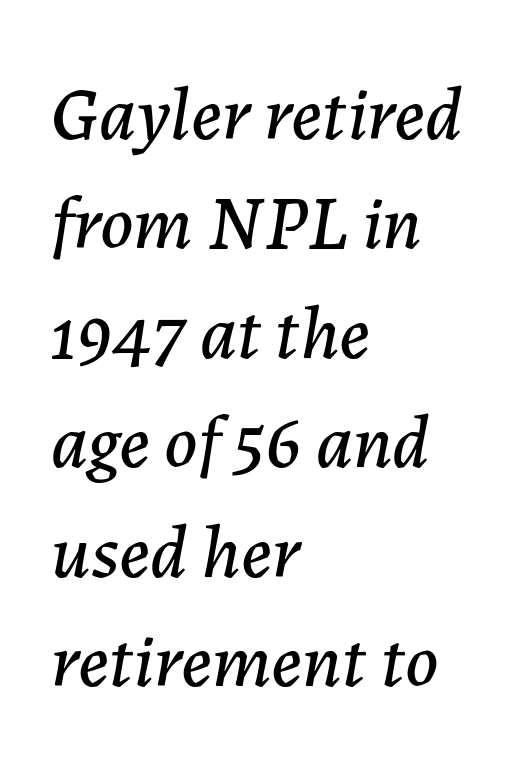
Q: Is the text italic (slanted)? A: Yes, it leans right by about 7 degrees.
Q: Is the text underlined? A: No.
Q: How is the paragraph aligned? A: Left-aligned.
Q: Is the spacing between letters normal or unusually wide? A: Normal.
Q: Is the spacing between lines tight, normal or loose? A: Normal.
Q: Width (condensed, normal, or wide)? A: Normal.
Q: Stroke contrast? A: Low.
Q: x-height? A: Medium.
Q: Monospaced? A: No.
